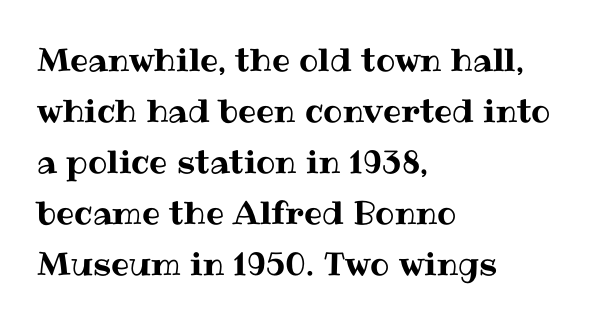
Q: Is the text italic (slanted)? A: No, it is upright.
Q: Is the text underlined? A: No.
Q: How is the paragraph aligned? A: Left-aligned.
Q: Is the spacing between letters normal or unusually wide? A: Normal.
Q: Is the spacing between lines tight, normal or loose? A: Normal.
Q: Width (condensed, normal, or wide)? A: Normal.
Q: Stroke contrast? A: Medium.
Q: x-height? A: Medium.
Q: Monospaced? A: No.
